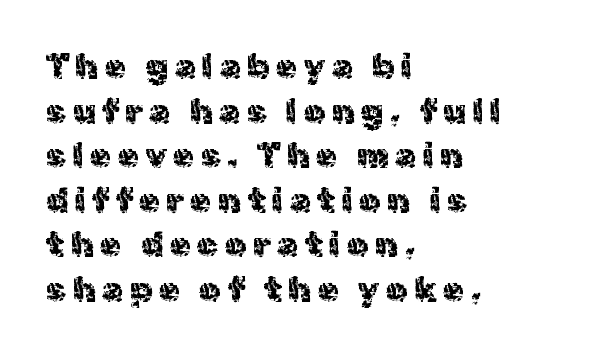
Character widths vary here, with narrow letters taking less room than wide ones. Compared with a centered layout, this one pins lines to the left instead. Bare-footed words on every line. The space between consecutive lines is moderate. Italic: no, the glyphs are upright roman.
